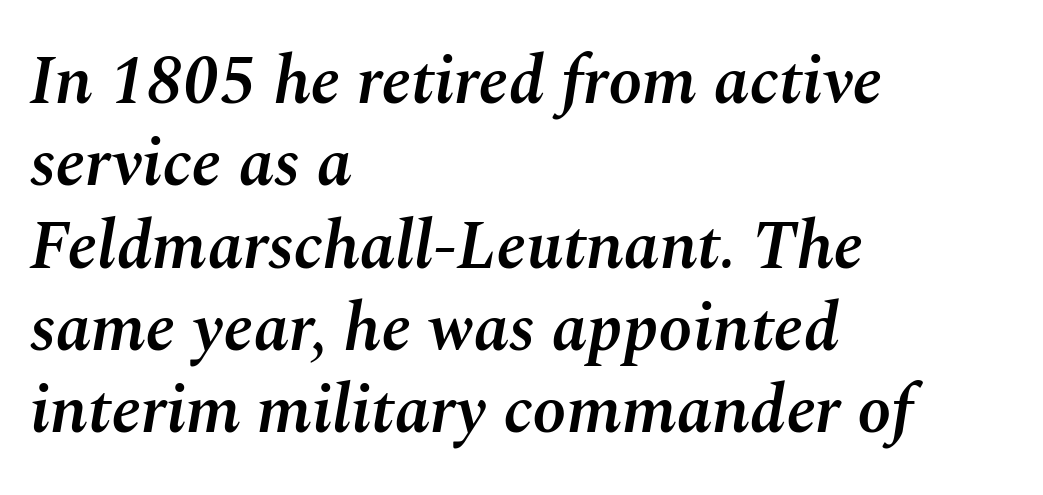
Q: Is the text bold? A: Semi-bold.
Q: Is the text italic (slanted)? A: Yes, it leans right by about 10 degrees.
Q: Is the text underlined? A: No.
Q: How is the paragraph aligned? A: Left-aligned.
Q: Is the spacing between letters normal or unusually wide? A: Normal.
Q: Width (condensed, normal, or wide)? A: Normal.
Q: Stroke contrast? A: Medium.
Q: x-height? A: Medium.
Q: Monospaced? A: No.
